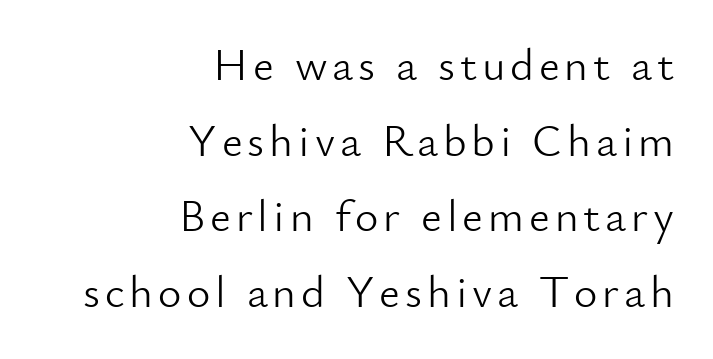
The image shows 45 px light sans-serif type, upright; set right-aligned, normal line spacing (1.68x), not underlined; low stroke contrast and a small x-height.
